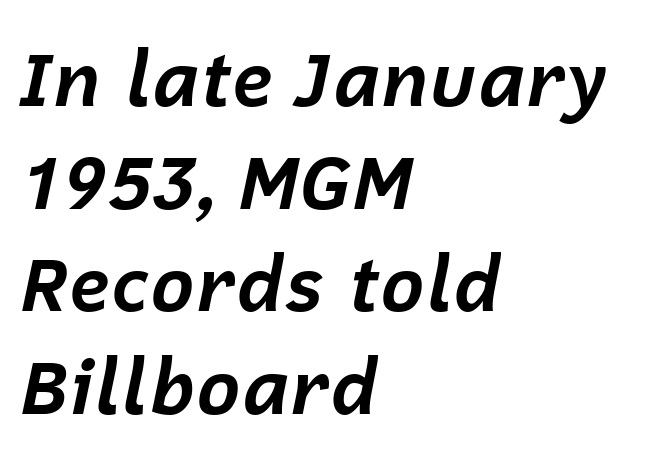
The image shows 75 px bold type, italic (leaning right); set left-aligned, normal line spacing (1.37x), normal letter spacing, not underlined; low stroke contrast and a medium x-height.
